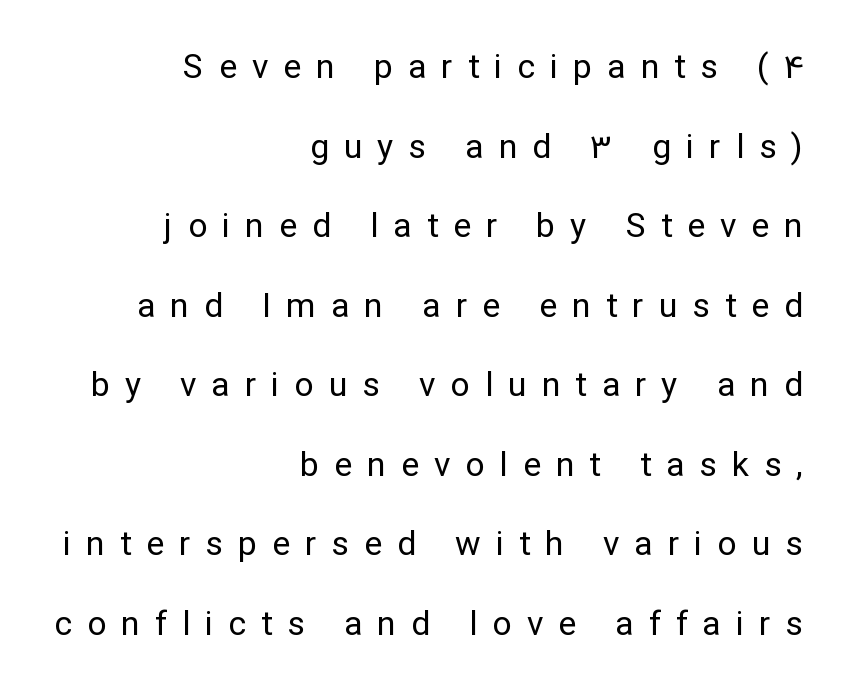
{"serif": "no", "italic": "no", "bold": "no", "weight": "regular", "width": "normal", "stroke_contrast": "low", "x_height": "medium", "monospaced": "no", "underline": "no", "align": "right", "line_spacing": "loose", "line_spacing_ratio": 2.34, "letter_spacing": "wide", "letter_spacing_em": 0.44, "glyph_px": 34}
